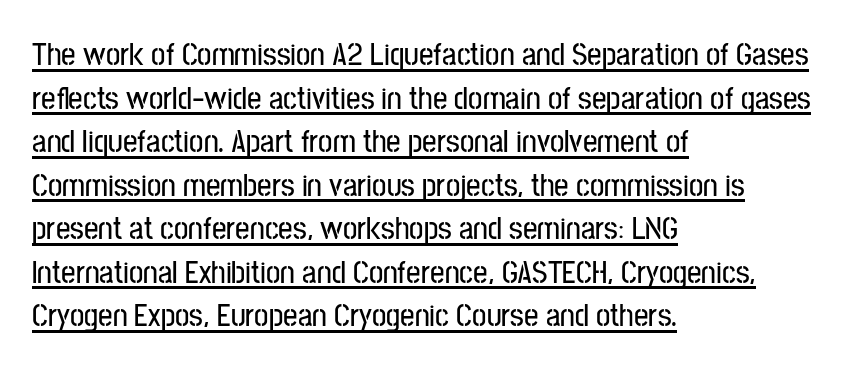
The image shows 32 px condensed sans-serif type, upright; set left-aligned, normal line spacing (1.36x), normal letter spacing, underlined; low stroke contrast and a medium x-height.
